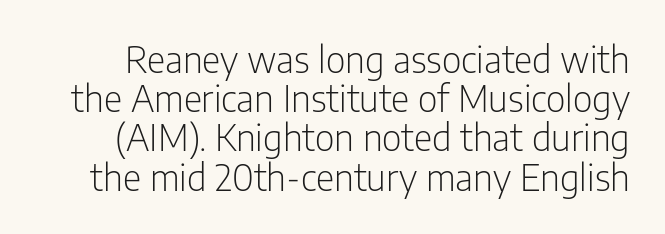
{"serif": "no", "italic": "no", "bold": "no", "weight": "light", "width": "condensed", "stroke_contrast": "low", "x_height": "medium", "monospaced": "no", "underline": "no", "line_spacing": "tight", "line_spacing_ratio": 1.09, "letter_spacing": "normal", "letter_spacing_em": 0.0, "glyph_px": 36}
